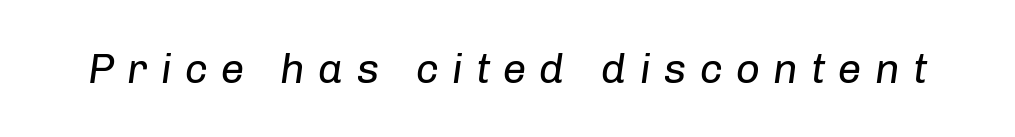
Q: Is the text bold? A: No.
Q: Is the text italic (slanted)? A: Yes, it leans right by about 8 degrees.
Q: Is the text underlined? A: No.
Q: Is the spacing between letters normal or unusually wide? A: Unusually wide.
Q: Width (condensed, normal, or wide)? A: Normal.
Q: Stroke contrast? A: Low.
Q: x-height? A: Medium.
Q: Monospaced? A: No.
